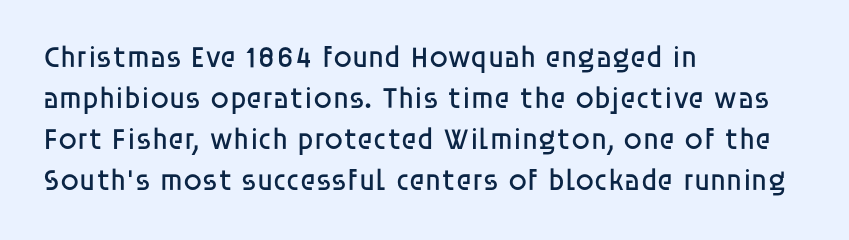
The image shows 30 px regular-weight sans-serif type, upright; set left-aligned, normal line spacing (1.37x), normal letter spacing, not underlined; low stroke contrast and a large x-height.
